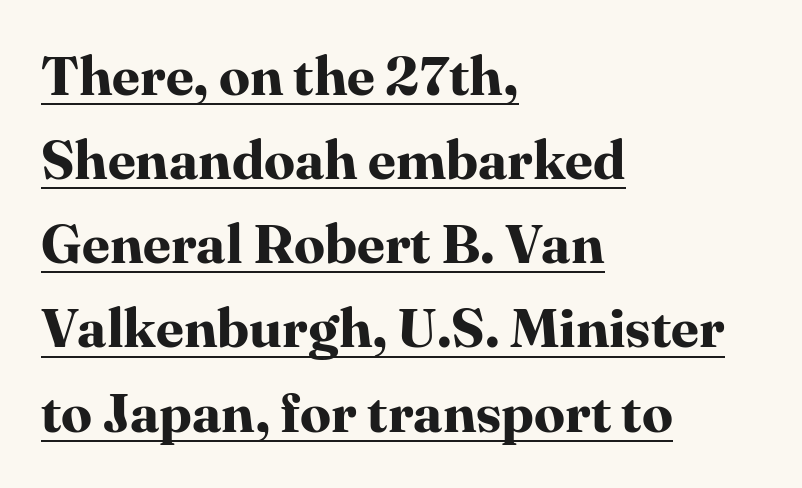
A classic flush-left, rag-right setting is used for this passage. Decoration check: the copy is underlined. Its strokes are broad and dark, the hallmark of bold type. The lines sit at an ordinary, default distance from one another. The text was rendered using a seriffed face with decorative stroke endings.
